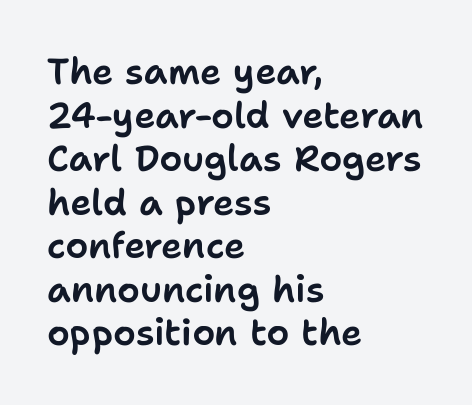
The image shows 36 px sans-serif type, upright; set left-aligned, line spacing 1.21x, normal letter spacing, not underlined; low stroke contrast and a medium x-height.
